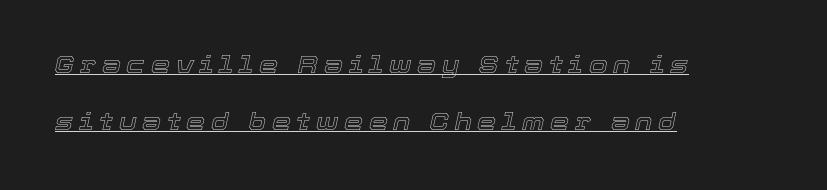
{"italic": "yes", "lean": "right", "slant_degrees": 12, "underline": "yes", "align": "left", "line_spacing": "loose", "line_spacing_ratio": 2.36, "letter_spacing": "wide", "letter_spacing_em": 0.24, "glyph_px": 24}
